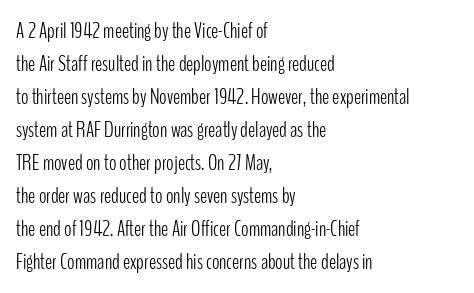
The image shows 22 px text type, upright; set left-aligned, normal line spacing (1.5x), normal letter spacing, not underlined.
